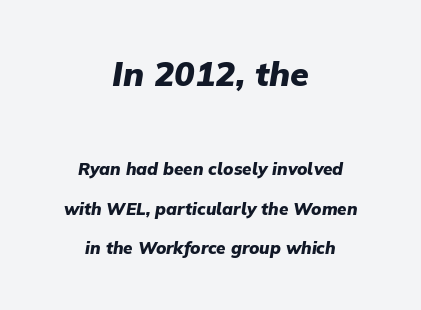
{"italic": "yes", "lean": "right", "slant_degrees": 9, "bold": "yes", "weight": "heavy", "width": "normal", "stroke_contrast": "low", "x_height": "medium", "monospaced": "no", "underline": "no", "align": "center", "line_spacing": "loose", "line_spacing_ratio": 2.32, "letter_spacing": "normal", "letter_spacing_em": 0.0, "larger_block": "first", "size_ratio": 2.0, "glyph_px": 34}
